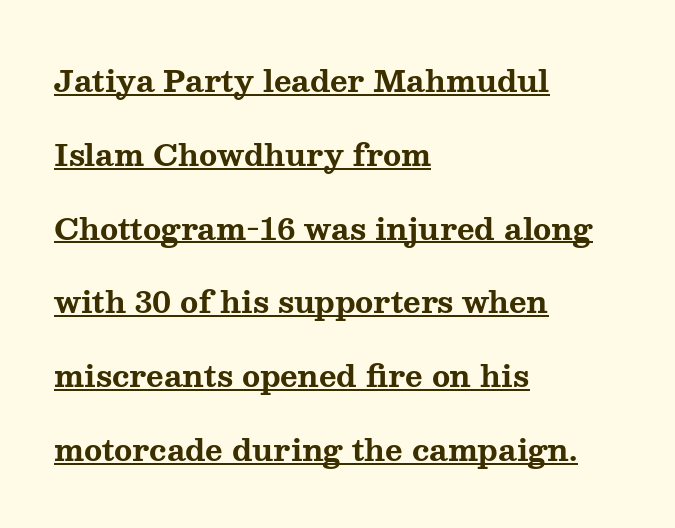
Students, observe the line beneath the letters — that is underlining. Default kerning and tracking; the words read as compact shapes. Posture: straight, roman, zero tilt. A typesetter would call this proportional, since set widths differ per character. Notice how the passage keeps a crisp vertical edge on the left only.
